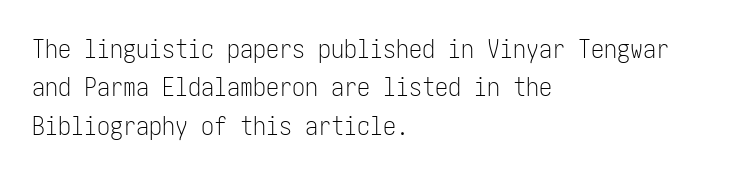
Leftover space on each line is placed entirely after the last word. The font sits on the lighter half of the weight spectrum, regular included. Here the glyphs are tracked normally, forming tight word shapes. Evenly set lines give the paragraph a standard silhouette. The area under the type is left untouched. The letters stand upright; this is a roman face.
